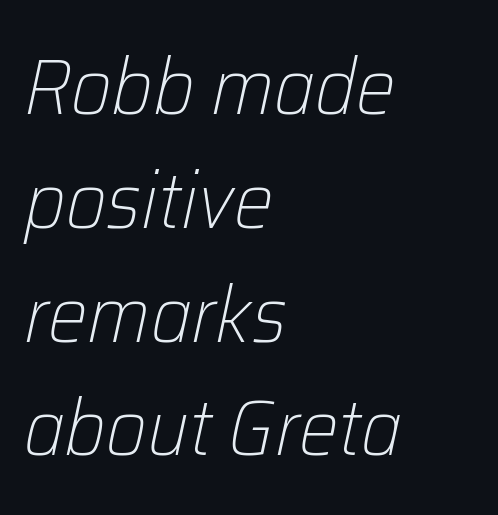
Q: Is the text bold? A: No.
Q: Is the text italic (slanted)? A: Yes, it leans right by about 12 degrees.
Q: Is the text underlined? A: No.
Q: How is the paragraph aligned? A: Left-aligned.
Q: Is the spacing between letters normal or unusually wide? A: Normal.
Q: Is the spacing between lines tight, normal or loose? A: Normal.
Q: Width (condensed, normal, or wide)? A: Normal.
Q: Stroke contrast? A: Low.
Q: x-height? A: Medium.
Q: Monospaced? A: No.
